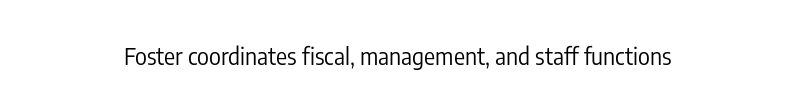
The image shows 23 px text type, upright; set normal letter spacing, not underlined.
